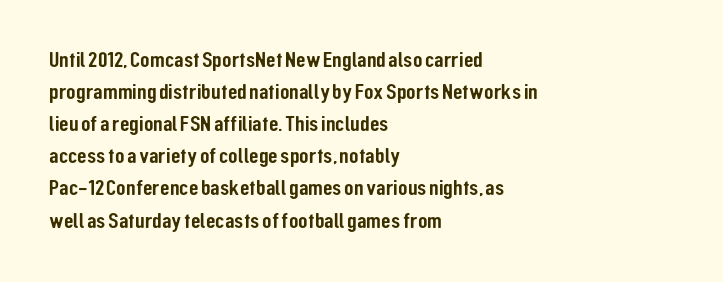
Q: Is the text italic (slanted)? A: No, it is upright.
Q: Is the text underlined? A: No.
Q: How is the paragraph aligned? A: Left-aligned.
Q: Is the spacing between letters normal or unusually wide? A: Normal.
Q: Is the spacing between lines tight, normal or loose? A: Normal.
